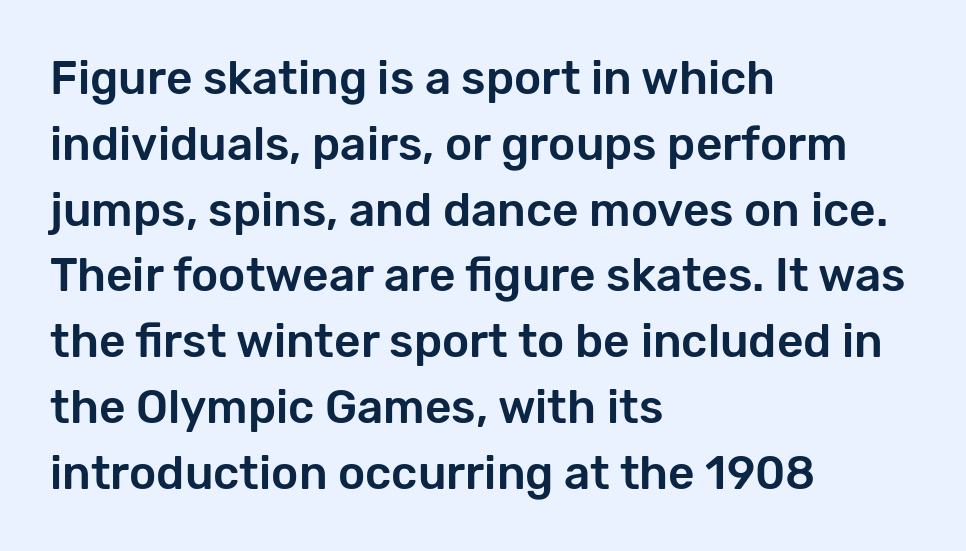
{"serif": "no", "italic": "no", "width": "normal", "stroke_contrast": "low", "x_height": "medium", "monospaced": "no", "underline": "no", "align": "left", "line_spacing": "normal", "line_spacing_ratio": 1.43, "letter_spacing": "normal", "letter_spacing_em": 0.0, "glyph_px": 46}
